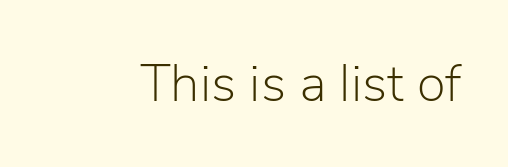
{"serif": "no", "italic": "no", "bold": "no", "weight": "light", "width": "normal", "stroke_contrast": "low", "x_height": "medium", "monospaced": "no", "underline": "no", "letter_spacing": "normal", "letter_spacing_em": 0.0, "glyph_px": 53}
